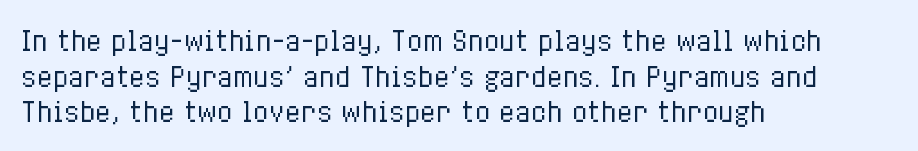
Q: Is the text bold? A: No.
Q: Is the text italic (slanted)? A: No, it is upright.
Q: Is the text underlined? A: No.
Q: How is the paragraph aligned? A: Left-aligned.
Q: Is the spacing between letters normal or unusually wide? A: Normal.
Q: Is the spacing between lines tight, normal or loose? A: Normal.
